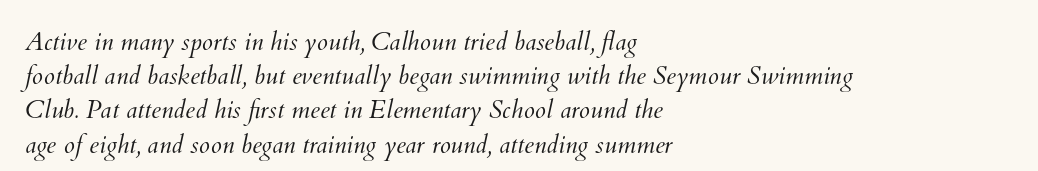
A clean baseline with only descenders dipping below it. Counters stay open thanks to moderate or lighter strokes. Words appear dense and cohesive because spacing is normal. Quick note: interline space is typical. Alignment: flush left.
